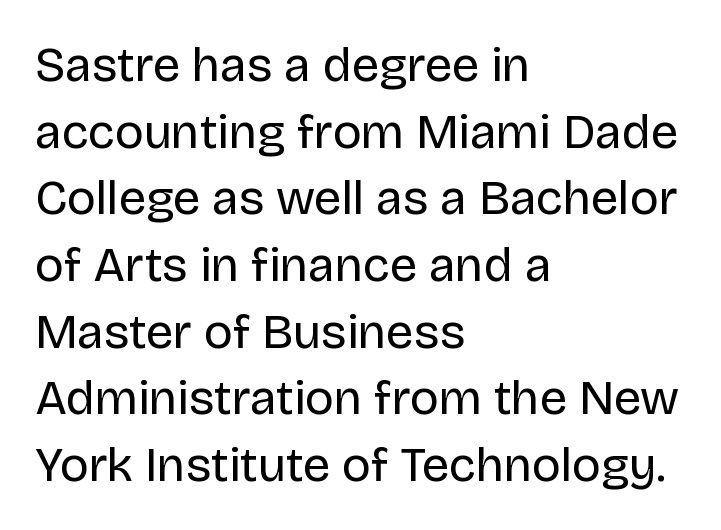
The passage shown is typeset with a sans-serif family. The font's upright variant was chosen for this text. Each stroke keeps to a modest, everyday thickness or less. The passage shown is typed in a proportional face where columns would drift.
